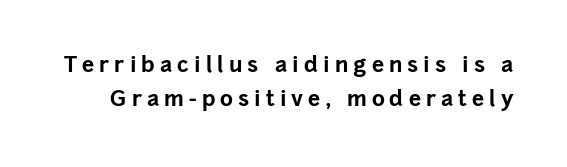
The image shows 22 px bold type, upright; set normal line spacing (1.56x), unusually wide letter spacing (+0.23 em), not underlined.
